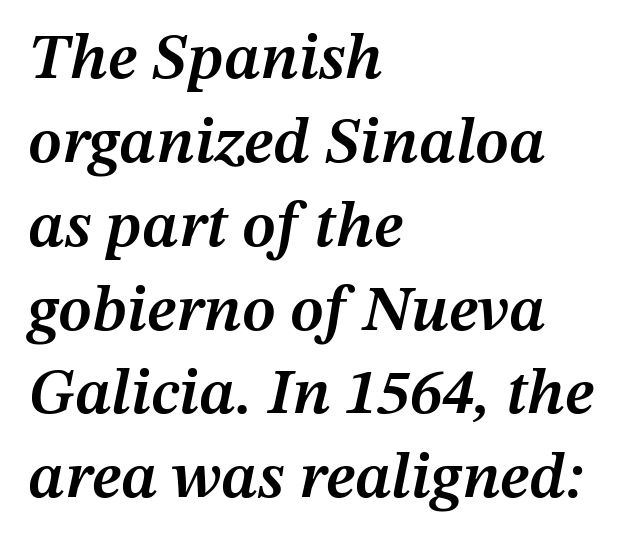
Beneath every word, the page is bare. Yep, that's italic — everything's leaning. Spacing verdict: proportional, widths tailored to each character. Short and long lines alike share a common starting point at left. Look at the stroke-to-counter ratio: somewhat heavy, a semibold.
